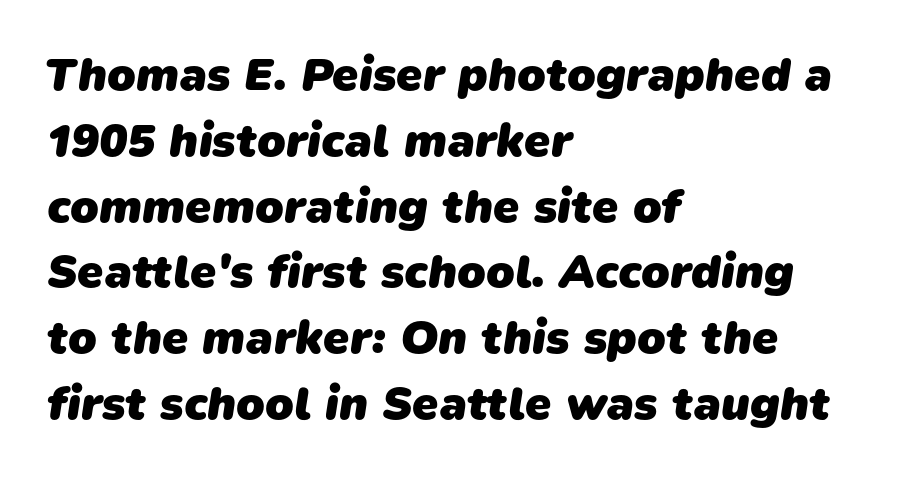
{"serif": "no", "bold": "yes", "weight": "heavy", "width": "normal", "stroke_contrast": "low", "x_height": "medium", "monospaced": "no", "underline": "no", "align": "left", "line_spacing": "normal", "line_spacing_ratio": 1.4, "letter_spacing": "normal", "letter_spacing_em": 0.0, "glyph_px": 47}
